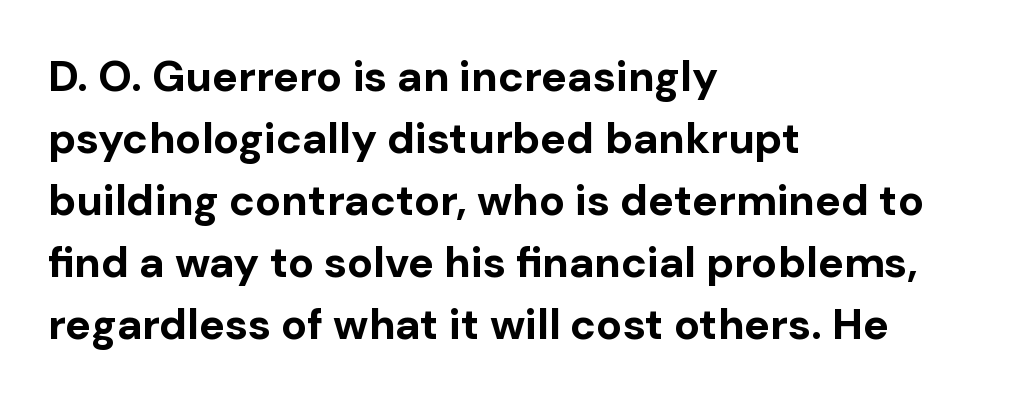
A classic flush-left, rag-right setting is used for this passage. Quick note: underline off. These lines are rendered in a variable-pitch font. Thick stems and heavy bowls — unmistakably bold. Rows of type keep a routine distance in the vertical direction.
